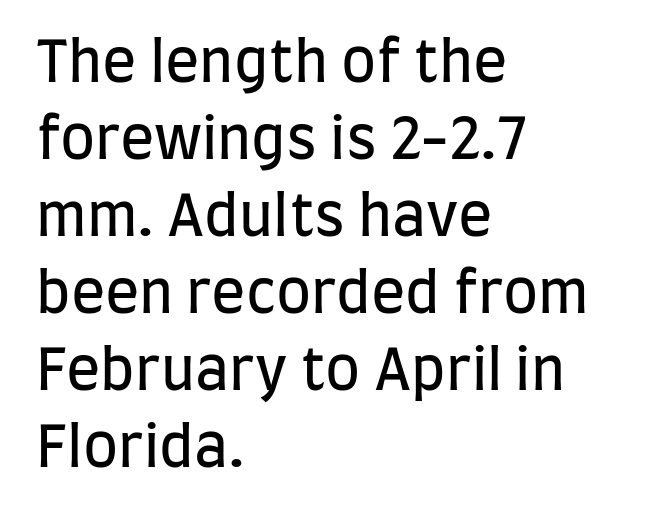
Q: Is the text bold? A: No.
Q: Is the text italic (slanted)? A: No, it is upright.
Q: Is the typeface a serif or a sans-serif typeface? A: Sans-serif.
Q: Is the text underlined? A: No.
Q: How is the paragraph aligned? A: Left-aligned.
Q: Is the spacing between letters normal or unusually wide? A: Normal.
Q: Is the spacing between lines tight, normal or loose? A: Normal.
Q: Width (condensed, normal, or wide)? A: Condensed.
Q: Stroke contrast? A: Low.
Q: x-height? A: Large.
Q: Monospaced? A: No.
